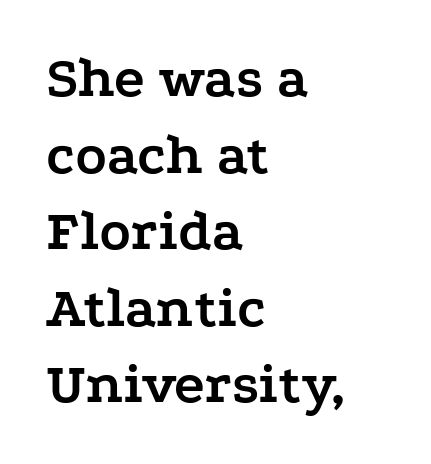
What's the leading like? Ordinary, nothing unusual. Anything drawn beneath the words? Only blank space. Does the type have serifs? Yes, each stem ends in a small foot. The rendering anchors every line to the left-hand side.
